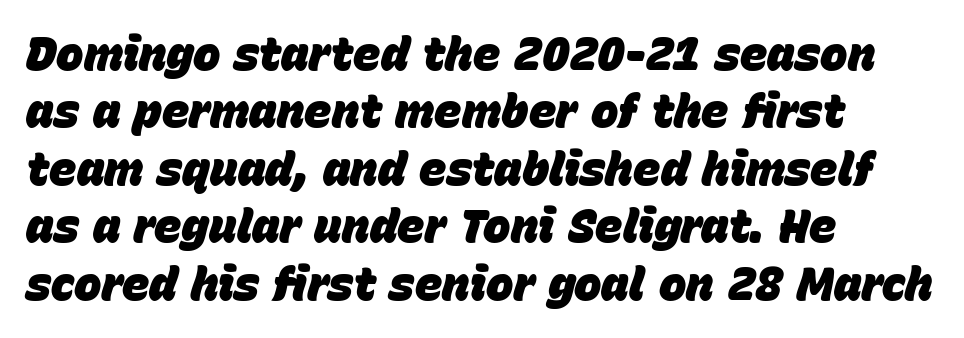
Q: Is the text bold? A: Yes.
Q: Is the text italic (slanted)? A: Yes, it leans right by about 15 degrees.
Q: Is the text underlined? A: No.
Q: How is the paragraph aligned? A: Left-aligned.
Q: Is the spacing between letters normal or unusually wide? A: Normal.
Q: Is the spacing between lines tight, normal or loose? A: Normal.
Q: Width (condensed, normal, or wide)? A: Normal.
Q: Stroke contrast? A: Low.
Q: x-height? A: Large.
Q: Monospaced? A: No.
